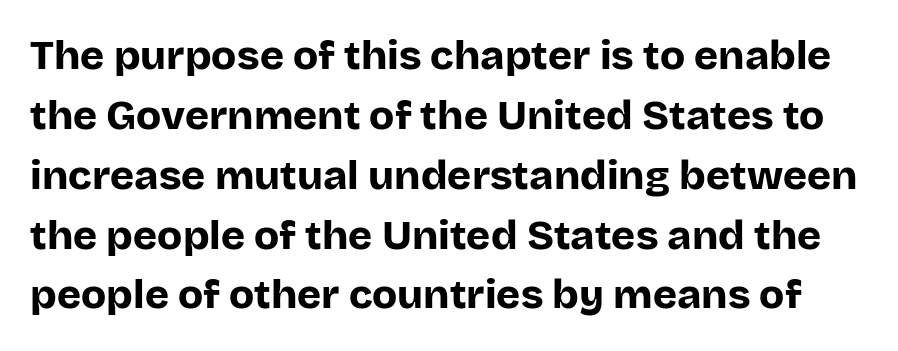
The image shows 41 px bold sans-serif type, upright; set normal line spacing (1.46x), normal letter spacing, not underlined; low stroke contrast and a large x-height.
